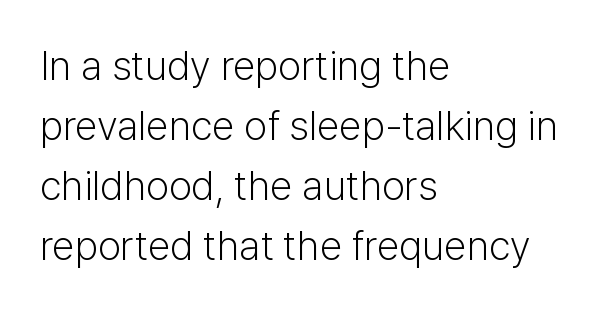
Is the type heavy? It reads as light-to-regular instead. This sample has the flowing, uneven cadence of proportional lettering. The leading is moderate, giving the passage an even texture. The ragged edge is on the right, which tells us the setting is flush left.
